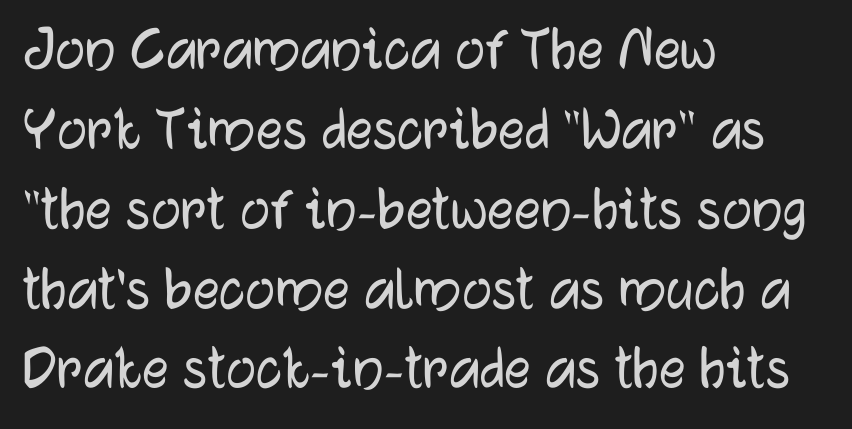
This rendering leaves character spacing at its baseline value. Layout note: lines flush left. Each letter keeps its own natural width here, so spacing adapts to shape. Tall strokes in this sample are plumb rather than angled.
